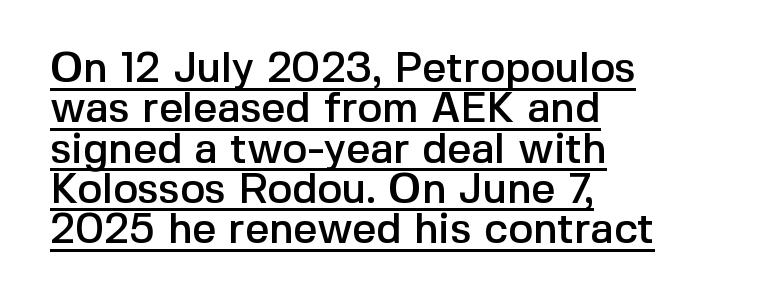
{"serif": "no", "italic": "no", "width": "normal", "x_height": "medium", "monospaced": "no", "underline": "yes", "align": "left", "line_spacing": "tight", "line_spacing_ratio": 0.96, "letter_spacing": "normal", "letter_spacing_em": 0.0, "glyph_px": 42}
